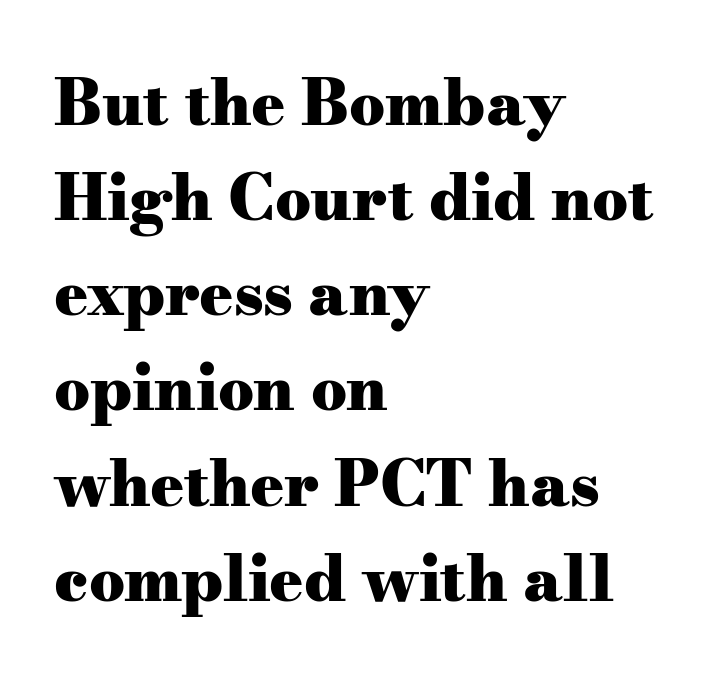
{"serif": "yes", "italic": "no", "bold": "yes", "weight": "heavy", "width": "wide", "stroke_contrast": "medium", "x_height": "small", "monospaced": "no", "underline": "no", "align": "left", "line_spacing": "normal", "line_spacing_ratio": 1.51, "letter_spacing": "normal", "letter_spacing_em": 0.0, "glyph_px": 63}
